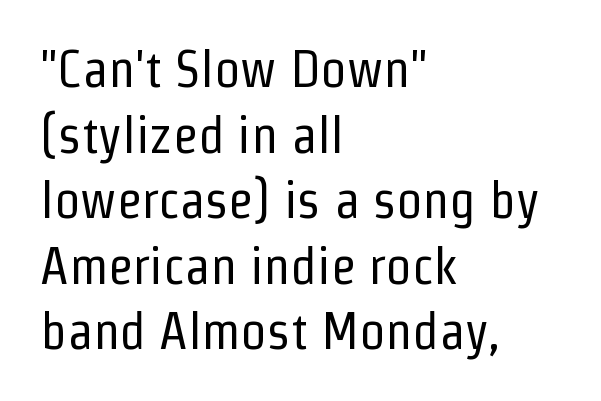
{"serif": "no", "italic": "no", "bold": "no", "weight": "regular", "width": "condensed", "stroke_contrast": "low", "x_height": "medium", "monospaced": "no", "underline": "no", "align": "left", "line_spacing": "normal", "line_spacing_ratio": 1.26, "letter_spacing": "normal", "letter_spacing_em": 0.0, "glyph_px": 52}
